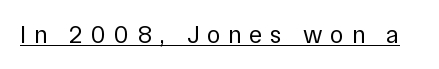
Q: Is the text bold? A: No.
Q: Is the text italic (slanted)? A: No, it is upright.
Q: Is the text underlined? A: Yes.
Q: Is the spacing between letters normal or unusually wide? A: Unusually wide.
